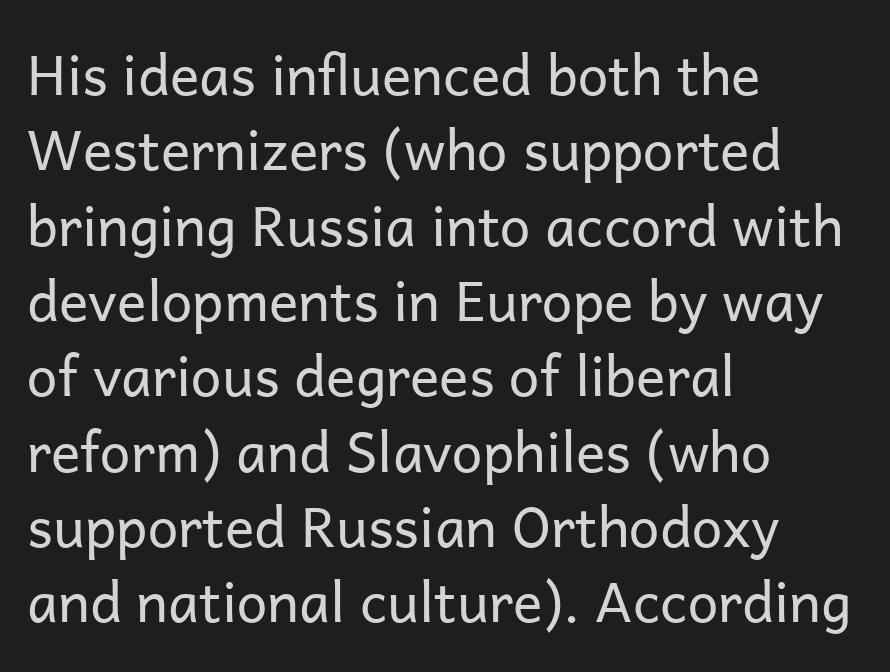
Q: Is the text bold? A: No.
Q: Is the text italic (slanted)? A: No, it is upright.
Q: Is the typeface a serif or a sans-serif typeface? A: Sans-serif.
Q: Is the text underlined? A: No.
Q: How is the paragraph aligned? A: Left-aligned.
Q: Is the spacing between letters normal or unusually wide? A: Normal.
Q: Is the spacing between lines tight, normal or loose? A: Normal.
Q: Width (condensed, normal, or wide)? A: Normal.
Q: Stroke contrast? A: Low.
Q: x-height? A: Medium.
Q: Monospaced? A: No.
